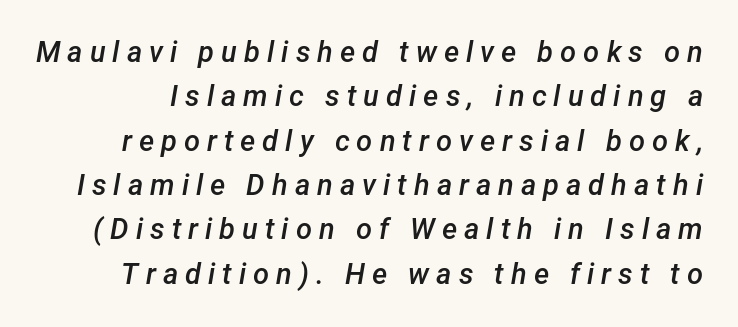
The image shows 29 px semibold type, italic (leaning right); set normal line spacing (1.53x), unusually wide letter spacing (+0.24 em), not underlined; low stroke contrast and a medium x-height.
